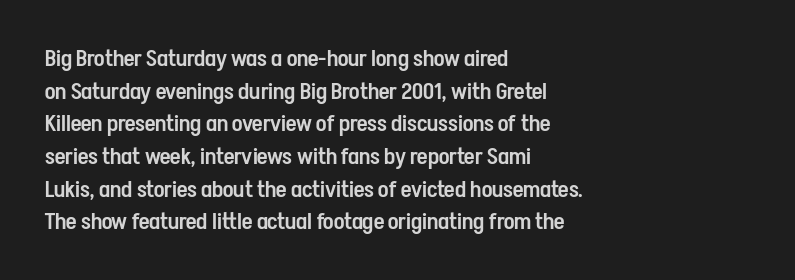
The image shows 23 px text type, upright; set left-aligned, normal line spacing (1.42x), normal letter spacing, not underlined.
